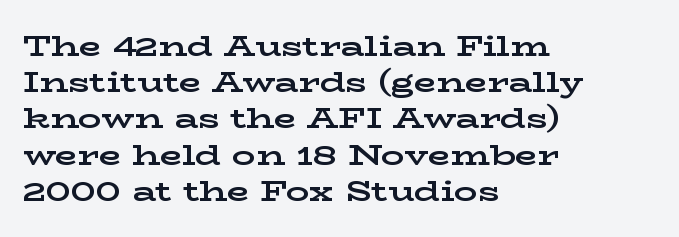
The image shows 29 px bold, wide serif type, upright; set left-aligned, normal line spacing (1.25x), normal letter spacing, not underlined; low stroke contrast and a medium x-height.
